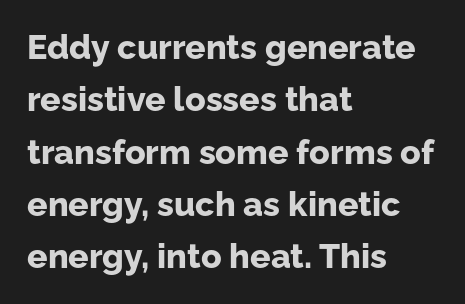
Q: Is the text bold? A: Yes.
Q: Is the text italic (slanted)? A: No, it is upright.
Q: Is the typeface a serif or a sans-serif typeface? A: Sans-serif.
Q: Is the text underlined? A: No.
Q: How is the paragraph aligned? A: Left-aligned.
Q: Is the spacing between letters normal or unusually wide? A: Normal.
Q: Is the spacing between lines tight, normal or loose? A: Normal.
Q: Width (condensed, normal, or wide)? A: Normal.
Q: Stroke contrast? A: Low.
Q: x-height? A: Medium.
Q: Monospaced? A: No.
